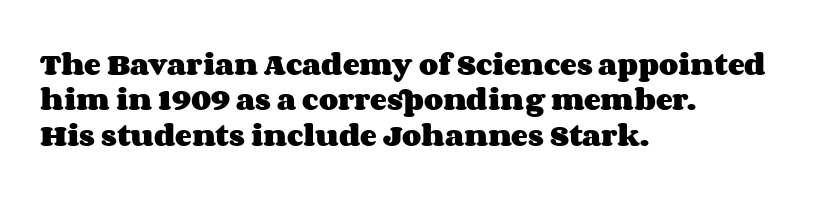
{"italic": "no", "bold": "yes", "underline": "no", "align": "left", "line_spacing": "normal", "line_spacing_ratio": 1.42, "letter_spacing": "normal", "letter_spacing_em": 0.0, "glyph_px": 25}
